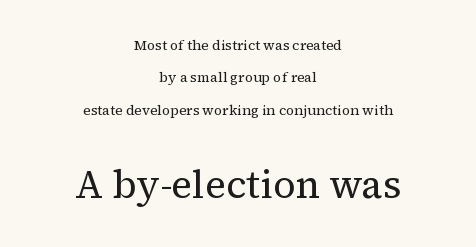
Character widths vary here, with narrow letters taking less room than wide ones. Here the glyphs are tracked normally, forming tight word shapes. Italic: no, the glyphs are upright roman. These lines are composed in type with serifs. The block of text is sparse from top to bottom, with ample space between rows. Caption: upper text group reduced, lower text group enlarged.
